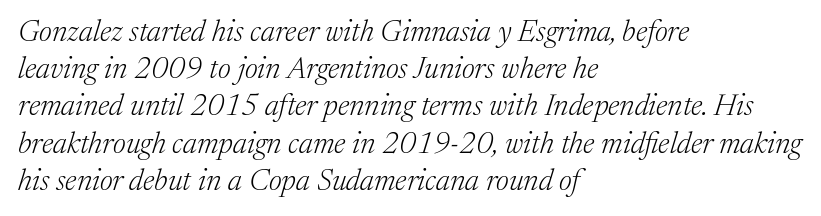
The image shows 30 px light serif type, italic (leaning right); set left-aligned, line spacing 1.24x, normal letter spacing, not underlined; medium stroke contrast and a medium x-height.
